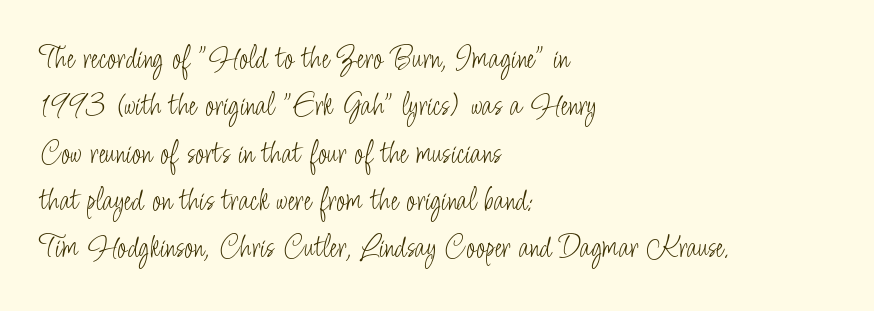
{"serif": "no", "bold": "no", "weight": "light", "width": "condensed", "stroke_contrast": "low", "x_height": "small", "monospaced": "no", "underline": "no", "align": "left", "line_spacing": "normal", "line_spacing_ratio": 1.39, "letter_spacing": "normal", "letter_spacing_em": 0.0, "glyph_px": 34}
